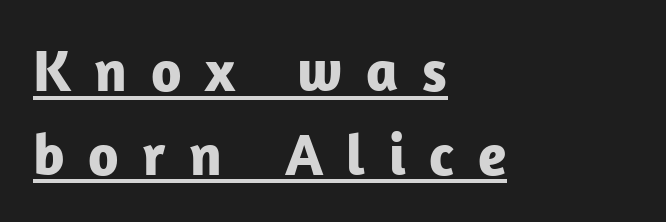
The image shows 59 px bold sans-serif type, upright; set left-aligned, normal line spacing (1.42x), unusually wide letter spacing (+0.4 em), underlined; low stroke contrast and a medium x-height.
